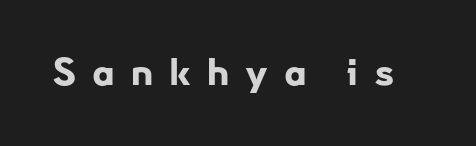
The image shows 37 px bold sans-serif type, upright; set unusually wide letter spacing (+0.43 em), not underlined; low stroke contrast and a small x-height.
